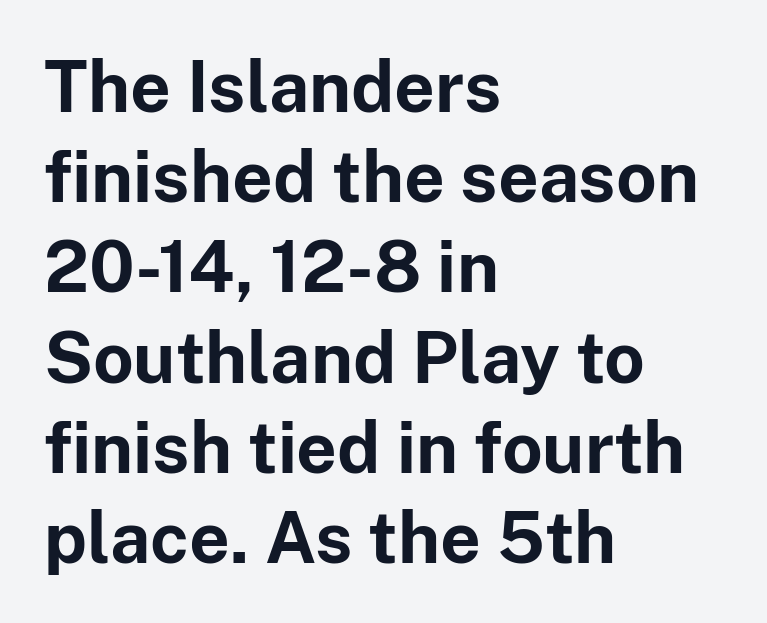
Q: Is the text bold? A: Yes.
Q: Is the text italic (slanted)? A: No, it is upright.
Q: Is the typeface a serif or a sans-serif typeface? A: Sans-serif.
Q: Is the text underlined? A: No.
Q: How is the paragraph aligned? A: Left-aligned.
Q: Is the spacing between letters normal or unusually wide? A: Normal.
Q: Is the spacing between lines tight, normal or loose? A: Normal.
Q: Width (condensed, normal, or wide)? A: Normal.
Q: Stroke contrast? A: Low.
Q: x-height? A: Medium.
Q: Monospaced? A: No.
